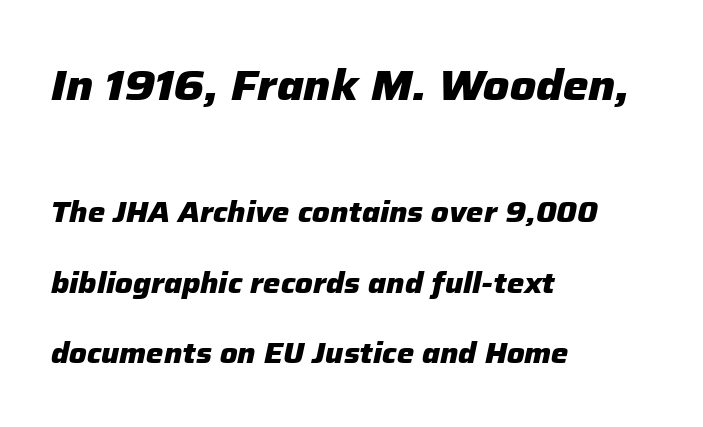
The image shows 43 px heavy type, italic (leaning right); set left-aligned, loose line spacing (2.42x), normal letter spacing, not underlined; the first (top) block is 1.48x larger; low stroke contrast and a medium x-height.
